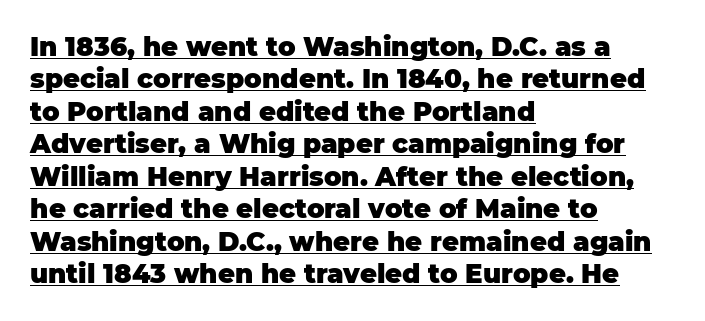
Q: Is the text bold? A: Yes.
Q: Is the text italic (slanted)? A: No, it is upright.
Q: Is the text underlined? A: Yes.
Q: How is the paragraph aligned? A: Left-aligned.
Q: Is the spacing between letters normal or unusually wide? A: Normal.
Q: Is the spacing between lines tight, normal or loose? A: Normal.
